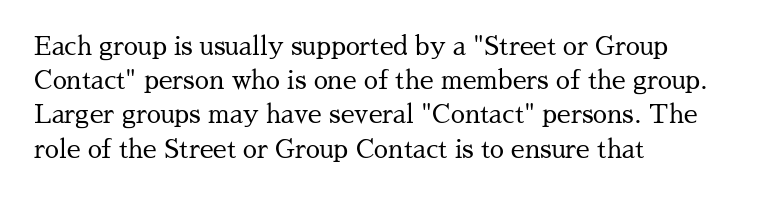
The image shows 25 px text type, upright; set left-aligned, normal line spacing (1.37x), normal letter spacing, not underlined.
